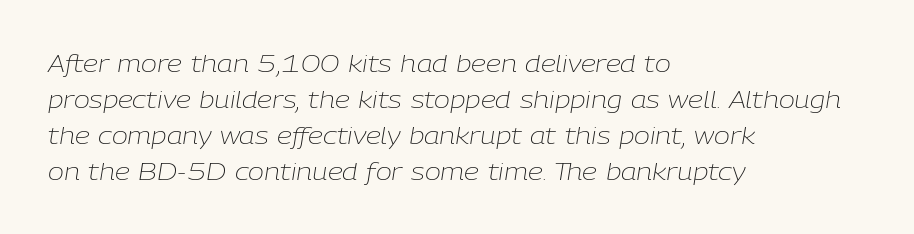
The image shows 24 px text type, italic (leaning right); set left-aligned, normal line spacing (1.5x), normal letter spacing, not underlined.
